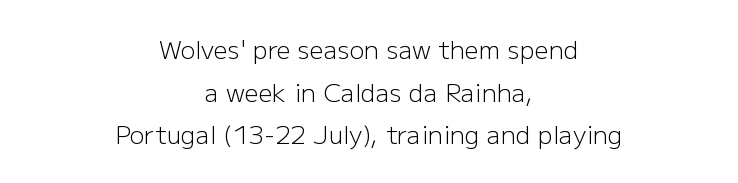
Q: Is the text bold? A: No.
Q: Is the text italic (slanted)? A: No, it is upright.
Q: Is the text underlined? A: No.
Q: How is the paragraph aligned? A: Centered.
Q: Is the spacing between letters normal or unusually wide? A: Normal.
